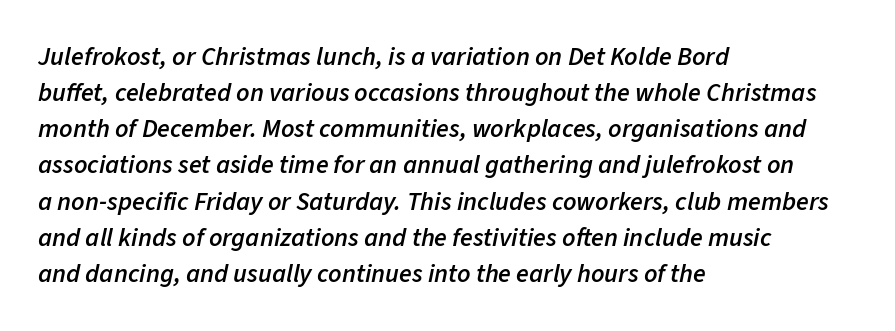
Q: Is the text bold? A: Semi-bold.
Q: Is the text italic (slanted)? A: Yes, it leans right by about 11 degrees.
Q: Is the text underlined? A: No.
Q: How is the paragraph aligned? A: Left-aligned.
Q: Is the spacing between letters normal or unusually wide? A: Normal.
Q: Is the spacing between lines tight, normal or loose? A: Normal.
